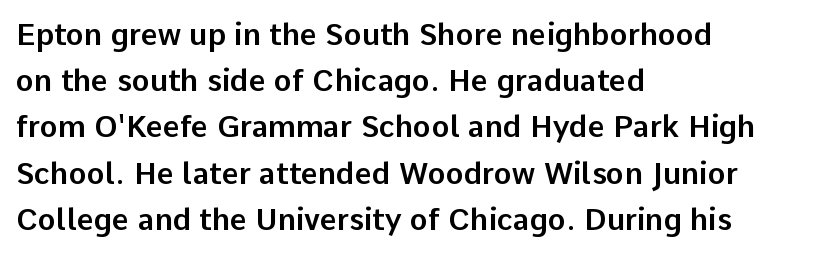
Q: Is the text italic (slanted)? A: No, it is upright.
Q: Is the typeface a serif or a sans-serif typeface? A: Sans-serif.
Q: Is the text underlined? A: No.
Q: How is the paragraph aligned? A: Left-aligned.
Q: Is the spacing between letters normal or unusually wide? A: Normal.
Q: Is the spacing between lines tight, normal or loose? A: Normal.
Q: Width (condensed, normal, or wide)? A: Normal.
Q: Stroke contrast? A: Low.
Q: x-height? A: Medium.
Q: Monospaced? A: No.
